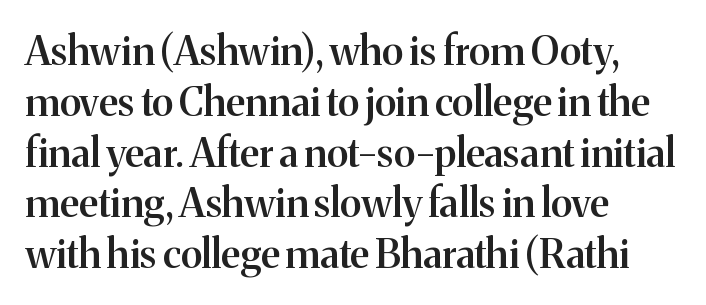
Vertical spacing — default. The lettering stays uniformly vertical, giving the passage a roman look. The line texture is even and compact thanks to regular tracking. All the whitespace from short lines collects on the right.
